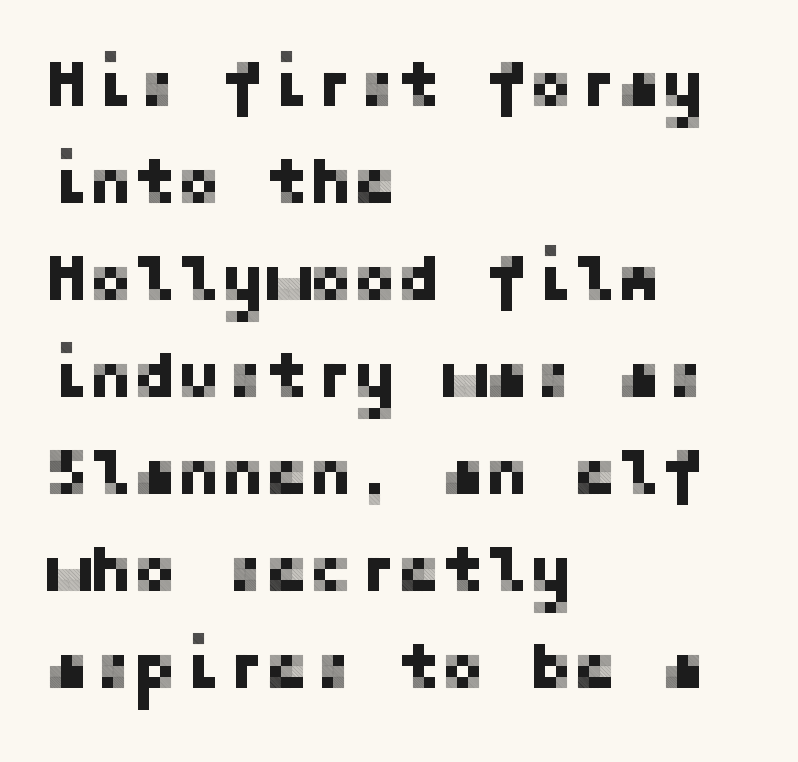
The image shows 66 px sans-serif type, upright; set left-aligned, normal line spacing (1.47x), normal letter spacing, not underlined; low stroke contrast and a medium x-height.
